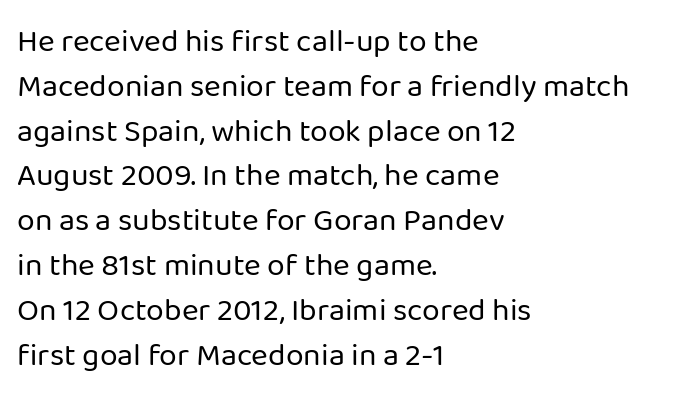
Q: Is the text bold? A: No.
Q: Is the text italic (slanted)? A: No, it is upright.
Q: Is the typeface a serif or a sans-serif typeface? A: Sans-serif.
Q: Is the text underlined? A: No.
Q: How is the paragraph aligned? A: Left-aligned.
Q: Is the spacing between letters normal or unusually wide? A: Normal.
Q: Is the spacing between lines tight, normal or loose? A: Normal.
Q: Width (condensed, normal, or wide)? A: Normal.
Q: Stroke contrast? A: Low.
Q: x-height? A: Medium.
Q: Monospaced? A: No.
